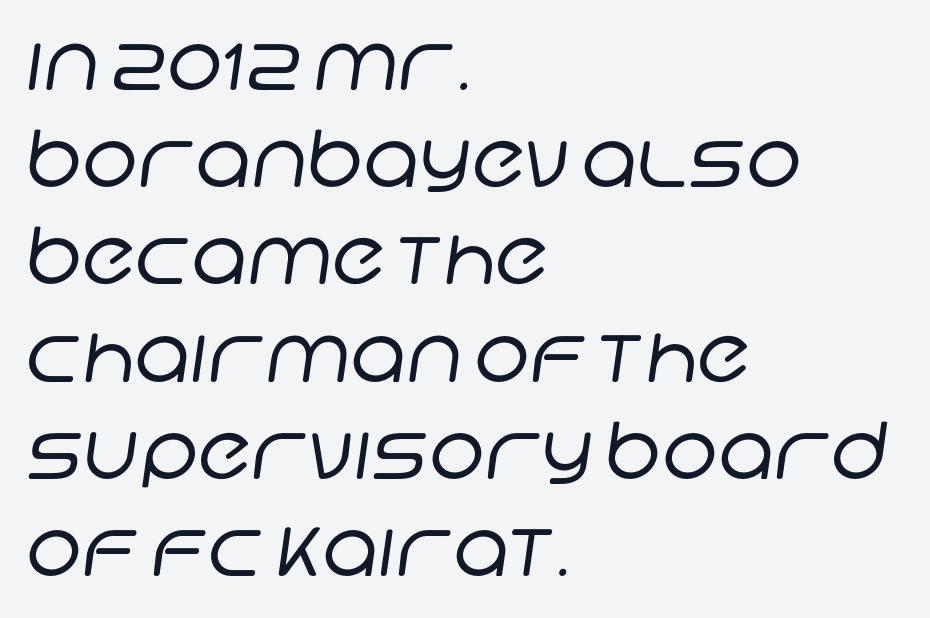
The image shows 79 px regular-weight sans-serif type; set left-aligned, line spacing 1.23x, normal letter spacing, not underlined; low stroke contrast and a large x-height.
